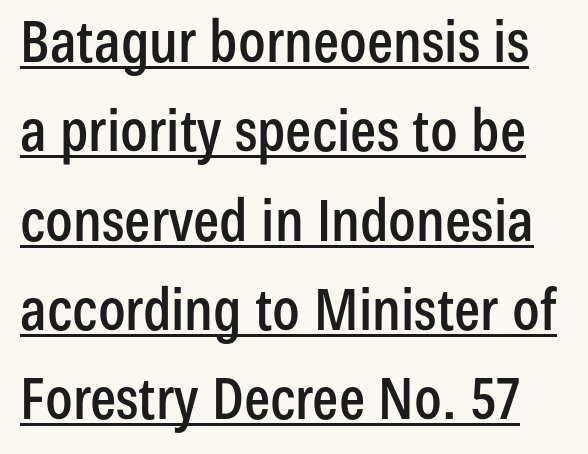
The image shows 58 px condensed sans-serif type, upright; set normal line spacing (1.54x), normal letter spacing, underlined; low stroke contrast and a medium x-height.
